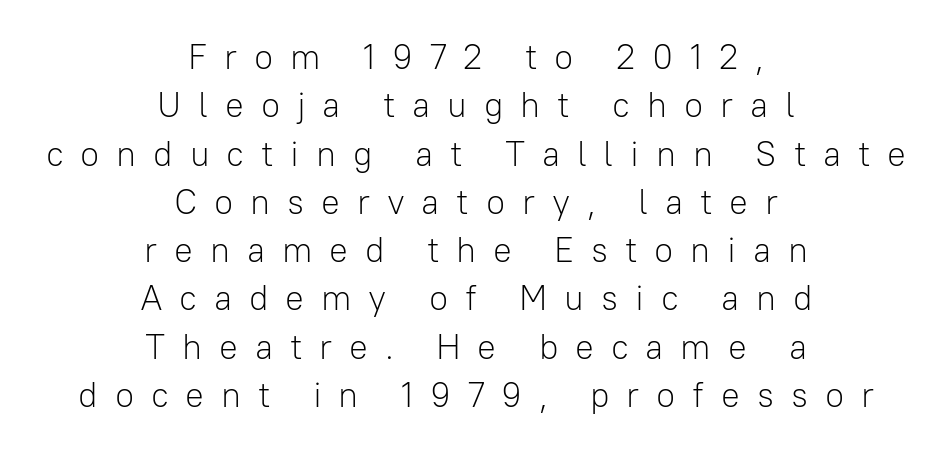
{"serif": "no", "italic": "no", "bold": "no", "weight": "light", "width": "normal", "stroke_contrast": "low", "x_height": "medium", "monospaced": "no", "underline": "no", "align": "center", "line_spacing": "normal", "line_spacing_ratio": 1.38, "letter_spacing": "wide", "letter_spacing_em": 0.48, "glyph_px": 35}
